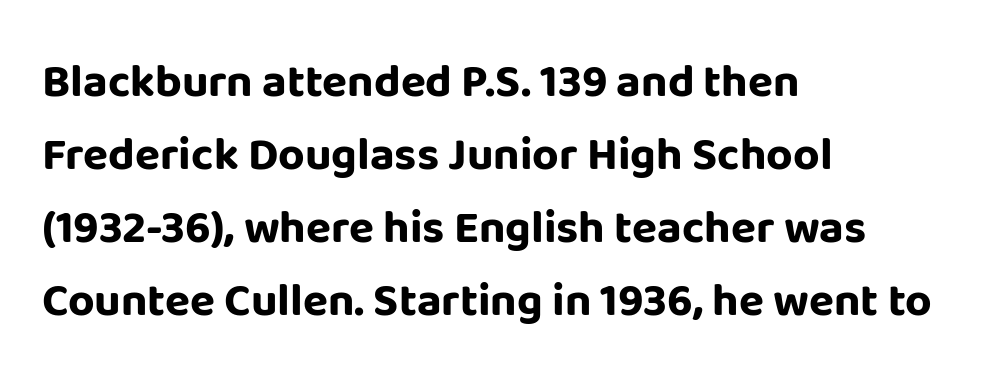
The passage shown is typed in a proportional face where columns would drift. Honestly, the letter spacing is just normal — you wouldn't notice it. Line starts are locked; line ends wander. Rendered with straight, roman letterforms.
